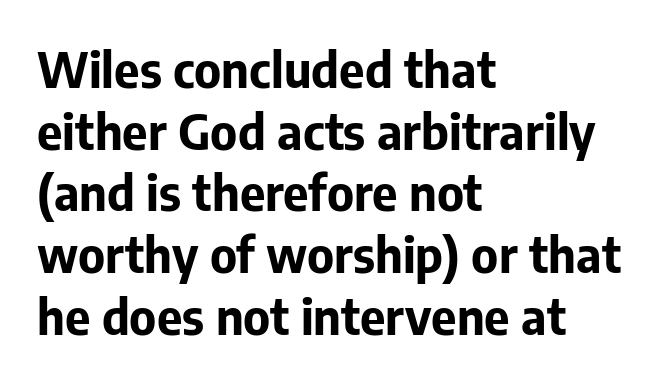
{"serif": "no", "italic": "no", "bold": "yes", "weight": "bold", "width": "normal", "stroke_contrast": "low", "x_height": "medium", "monospaced": "no", "underline": "no", "align": "left", "line_spacing": "normal", "line_spacing_ratio": 1.26, "letter_spacing": "normal", "letter_spacing_em": 0.0, "glyph_px": 49}
